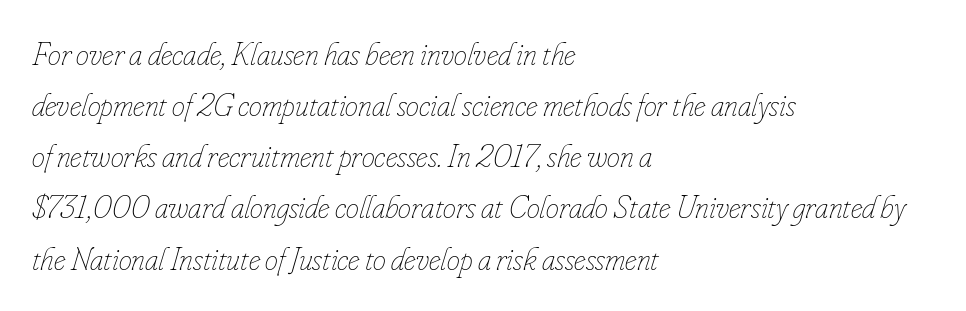
{"italic": "yes", "lean": "right", "slant_degrees": 16, "bold": "no", "weight": "thin", "width": "condensed", "stroke_contrast": "low", "x_height": "small", "monospaced": "no", "underline": "no", "align": "left", "line_spacing": "normal", "line_spacing_ratio": 1.55, "letter_spacing": "normal", "letter_spacing_em": 0.0, "glyph_px": 33}
